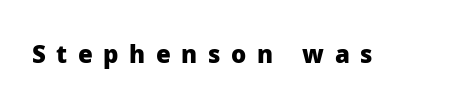
{"italic": "no", "bold": "yes", "underline": "no", "letter_spacing": "wide", "letter_spacing_em": 0.44, "glyph_px": 24}
